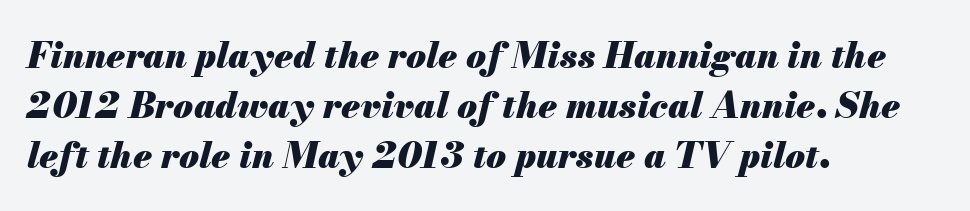
{"italic": "yes", "lean": "right", "slant_degrees": 13, "bold": "yes", "weight": "heavy", "width": "normal", "stroke_contrast": "medium", "x_height": "small", "monospaced": "no", "underline": "no", "align": "left", "line_spacing": "normal", "line_spacing_ratio": 1.39, "letter_spacing": "normal", "letter_spacing_em": 0.0, "glyph_px": 36}
